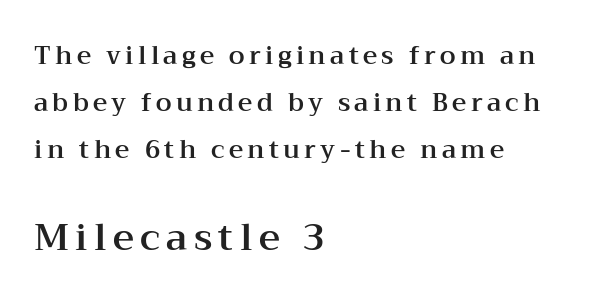
Q: Is the text italic (slanted)? A: No, it is upright.
Q: Is the typeface a serif or a sans-serif typeface? A: Serif.
Q: Is the text underlined? A: No.
Q: How is the paragraph aligned? A: Left-aligned.
Q: Which block of text is set in a larger size, the first (top) or the second (bottom)? A: The second (bottom) one.
Q: Width (condensed, normal, or wide)? A: Wide.
Q: Stroke contrast? A: Medium.
Q: x-height? A: Medium.
Q: Monospaced? A: No.
